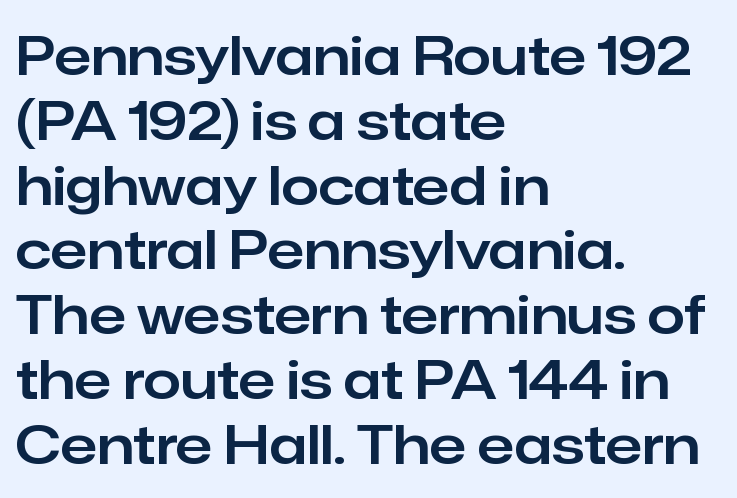
{"serif": "no", "italic": "no", "width": "normal", "stroke_contrast": "low", "x_height": "medium", "monospaced": "no", "underline": "no", "align": "left", "line_spacing_ratio": 1.2, "letter_spacing": "normal", "letter_spacing_em": 0.0, "glyph_px": 54}
